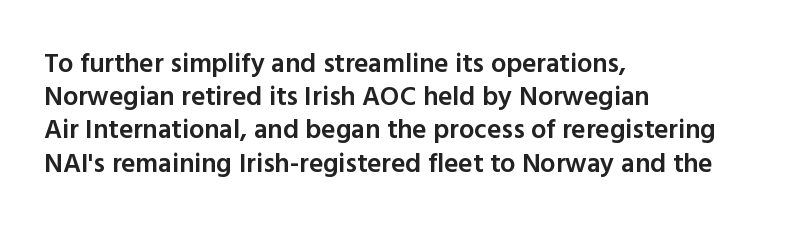
Q: Is the text bold? A: Semi-bold.
Q: Is the text italic (slanted)? A: No, it is upright.
Q: Is the text underlined? A: No.
Q: How is the paragraph aligned? A: Left-aligned.
Q: Is the spacing between letters normal or unusually wide? A: Normal.
